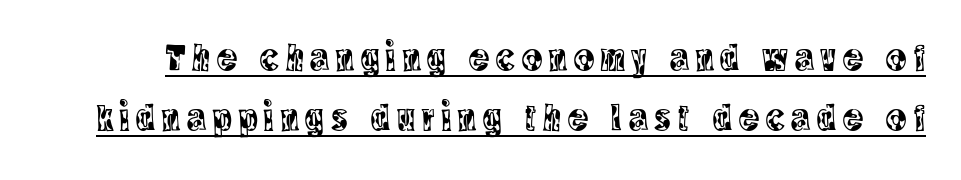
The passage shown is typed in a proportional face where columns would drift. Quick note: not italic, upright. The string is rendered with underlining switched on. Examine the stroke ends and you'll spot serifs. Rows of type keep a routine distance in the vertical direction.
